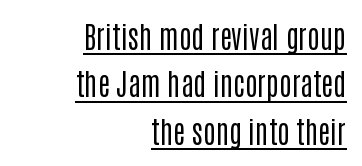
Posture: vertical. A baseline rule has been typeset under these characters. How are the letters spaced? Ordinarily, with no added tracking. These lines are composed in type without serifs. Line endings align vertically; line beginnings do not.
